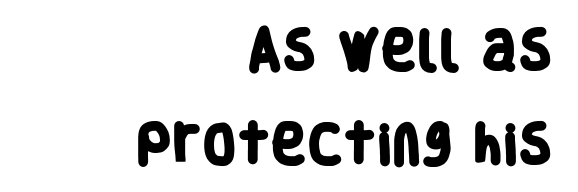
Q: Is the text bold? A: Yes.
Q: Is the typeface a serif or a sans-serif typeface? A: Sans-serif.
Q: Is the text underlined? A: No.
Q: How is the paragraph aligned? A: Right-aligned.
Q: Is the spacing between letters normal or unusually wide? A: Normal.
Q: Is the spacing between lines tight, normal or loose? A: Loose.
Q: Width (condensed, normal, or wide)? A: Condensed.
Q: Stroke contrast? A: Low.
Q: x-height? A: Large.
Q: Monospaced? A: No.
